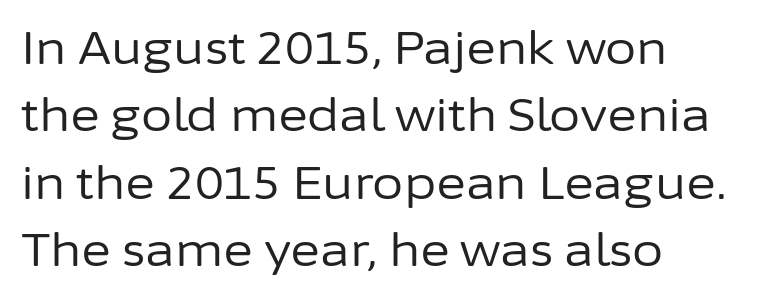
{"serif": "no", "italic": "no", "bold": "no", "weight": "regular", "width": "normal", "stroke_contrast": "low", "x_height": "medium", "monospaced": "no", "underline": "no", "align": "left", "line_spacing": "normal", "line_spacing_ratio": 1.5, "letter_spacing": "normal", "letter_spacing_em": 0.0, "glyph_px": 45}
